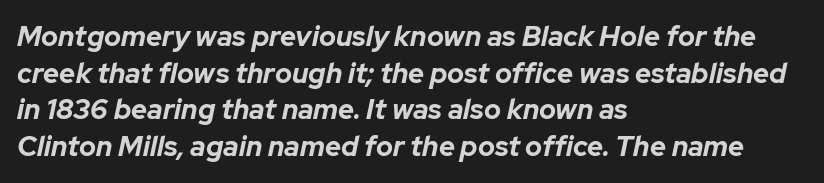
Q: Is the text bold? A: Yes.
Q: Is the text italic (slanted)? A: Yes, it leans right by about 12 degrees.
Q: Is the text underlined? A: No.
Q: How is the paragraph aligned? A: Left-aligned.
Q: Is the spacing between letters normal or unusually wide? A: Normal.
Q: Is the spacing between lines tight, normal or loose? A: Normal.
Q: Width (condensed, normal, or wide)? A: Normal.
Q: Stroke contrast? A: Low.
Q: x-height? A: Medium.
Q: Monospaced? A: No.
